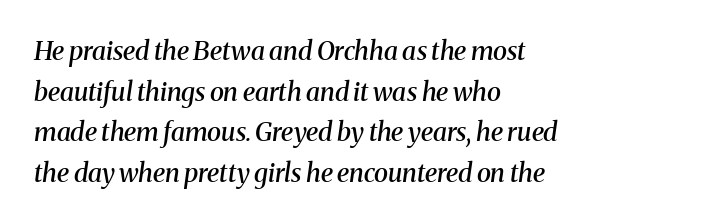
Q: Is the text bold? A: Semi-bold.
Q: Is the text italic (slanted)? A: Yes, it leans right by about 8 degrees.
Q: Is the text underlined? A: No.
Q: How is the paragraph aligned? A: Left-aligned.
Q: Is the spacing between letters normal or unusually wide? A: Normal.
Q: Is the spacing between lines tight, normal or loose? A: Normal.
